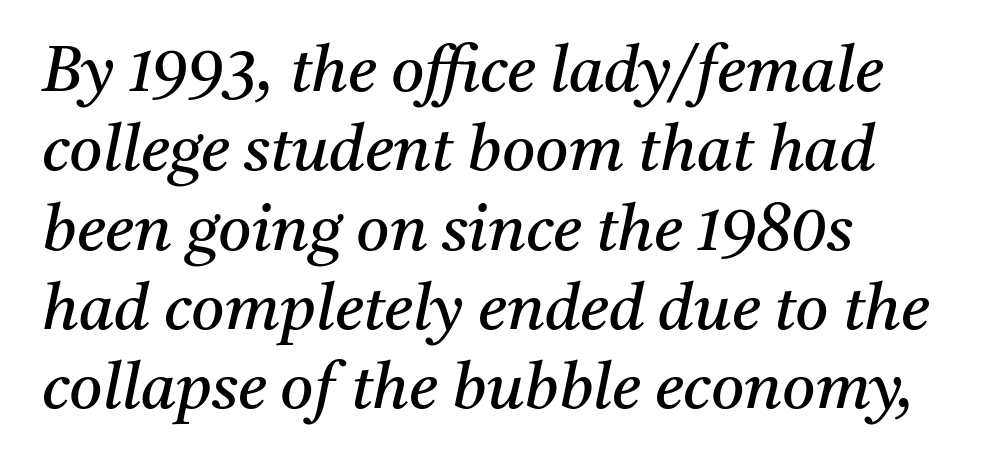
The image shows 64 px regular-weight serif type, italic (leaning right); set left-aligned, line spacing 1.24x, normal letter spacing, not underlined; medium stroke contrast and a medium x-height.
